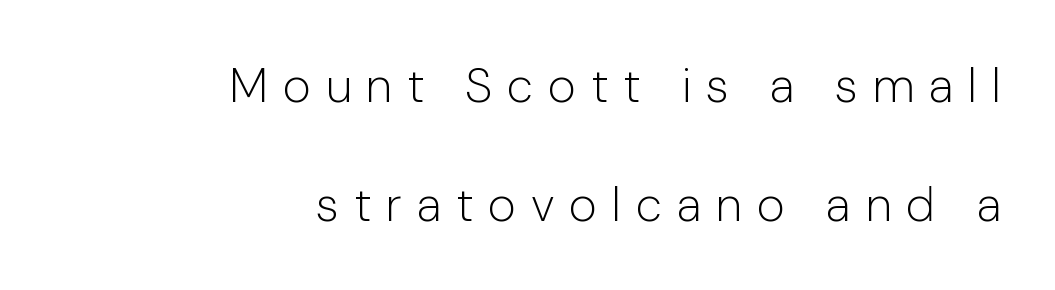
The image shows 48 px light sans-serif type, upright; set right-aligned, loose line spacing (2.47x), unusually wide letter spacing (+0.31 em), not underlined; low stroke contrast and a medium x-height.
